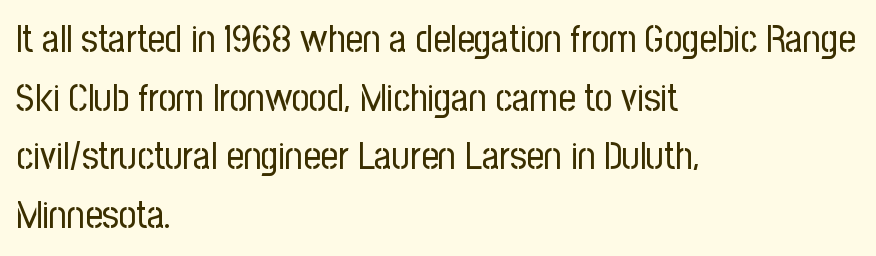
Q: Is the text bold? A: No.
Q: Is the text italic (slanted)? A: No, it is upright.
Q: Is the typeface a serif or a sans-serif typeface? A: Sans-serif.
Q: Is the text underlined? A: No.
Q: How is the paragraph aligned? A: Left-aligned.
Q: Is the spacing between letters normal or unusually wide? A: Normal.
Q: Is the spacing between lines tight, normal or loose? A: Normal.
Q: Width (condensed, normal, or wide)? A: Condensed.
Q: Stroke contrast? A: Low.
Q: x-height? A: Medium.
Q: Monospaced? A: No.
